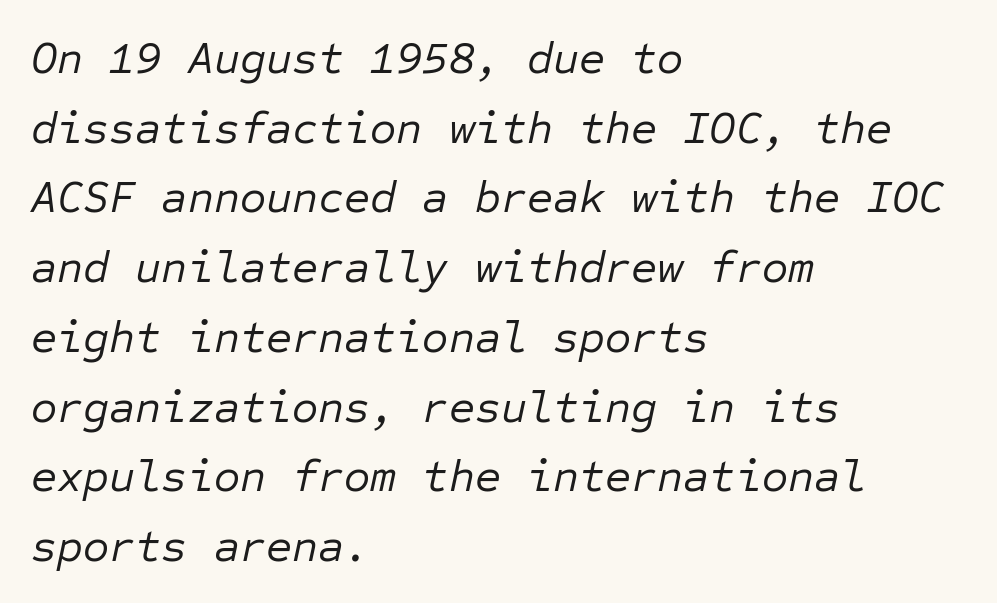
{"italic": "yes", "lean": "right", "slant_degrees": 12, "bold": "no", "weight": "regular", "width": "normal", "stroke_contrast": "low", "x_height": "medium", "monospaced": "yes", "underline": "no", "align": "left", "line_spacing": "normal", "line_spacing_ratio": 1.55, "letter_spacing": "normal", "letter_spacing_em": 0.0, "glyph_px": 45}
